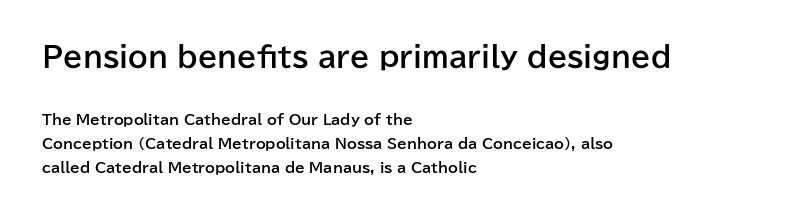
Heavy, bold letterforms. Grotesque or geometric, the face here clearly has no serifs. A clean baseline with only descenders dipping below it. Typeset ragged right — the left edge is the straight one. How would I describe the line gaps? Plain and ordinary.
